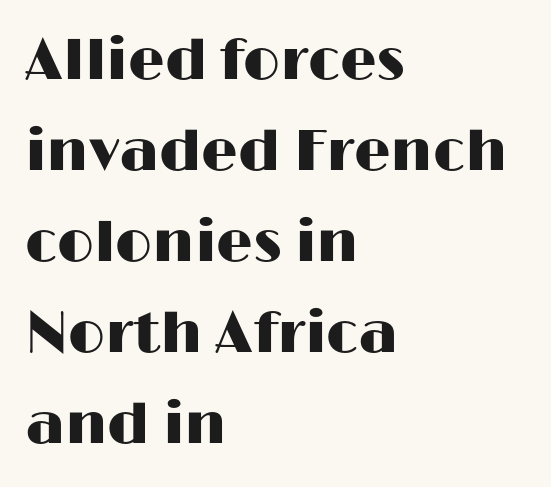
Do the letters lean? They stand straight. The characters display no serif detailing; their extremities are plain. Honestly, the letter spacing is just normal — you wouldn't notice it. The rendering uses natural spacing where letterforms have individual widths.
